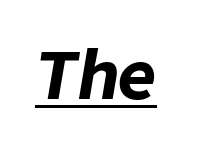
{"italic": "yes", "lean": "right", "slant_degrees": 9, "bold": "yes", "weight": "bold", "width": "normal", "stroke_contrast": "low", "x_height": "medium", "monospaced": "no", "underline": "yes", "letter_spacing": "normal", "letter_spacing_em": 0.0, "glyph_px": 66}
